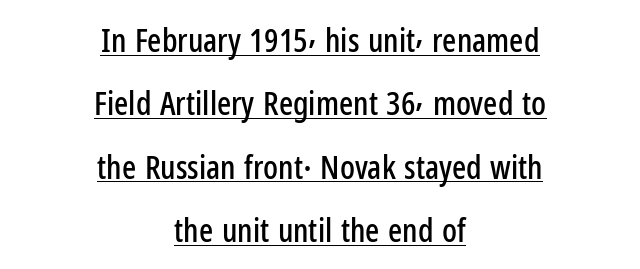
{"serif": "no", "italic": "no", "width": "condensed", "stroke_contrast": "low", "x_height": "medium", "monospaced": "no", "underline": "yes", "align": "center", "line_spacing": "loose", "line_spacing_ratio": 1.92, "letter_spacing": "normal", "letter_spacing_em": 0.0, "glyph_px": 33}
